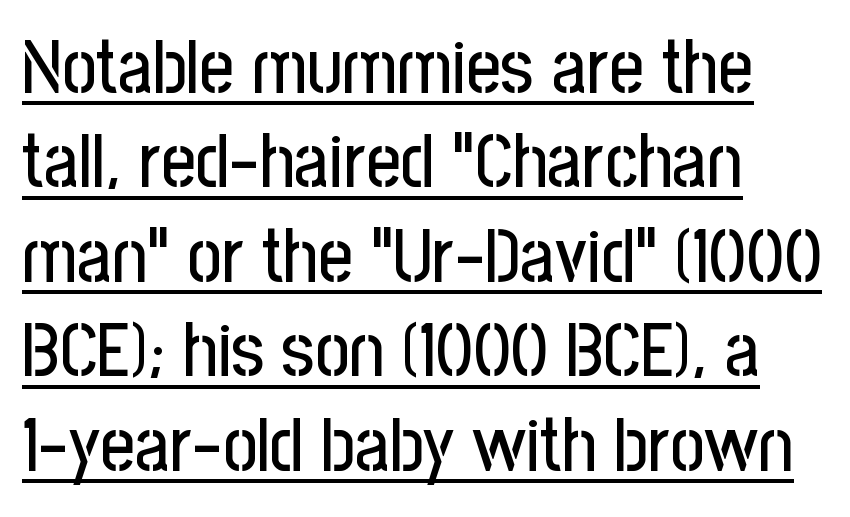
The image shows 75 px condensed sans-serif type, upright; set left-aligned, normal line spacing (1.26x), normal letter spacing, underlined; low stroke contrast and a medium x-height.
